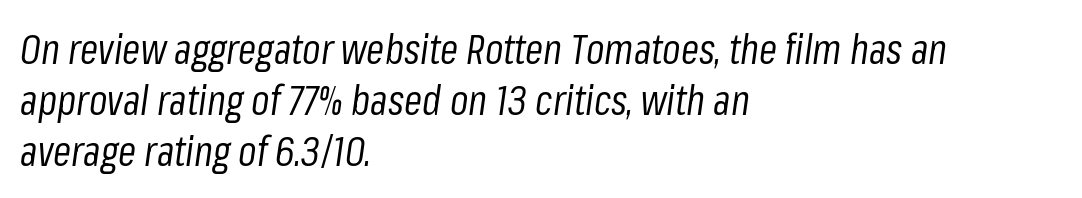
Q: Is the text bold? A: No.
Q: Is the text italic (slanted)? A: Yes, it leans right by about 8 degrees.
Q: Is the text underlined? A: No.
Q: How is the paragraph aligned? A: Left-aligned.
Q: Is the spacing between letters normal or unusually wide? A: Normal.
Q: Width (condensed, normal, or wide)? A: Condensed.
Q: Stroke contrast? A: Low.
Q: x-height? A: Medium.
Q: Monospaced? A: No.
